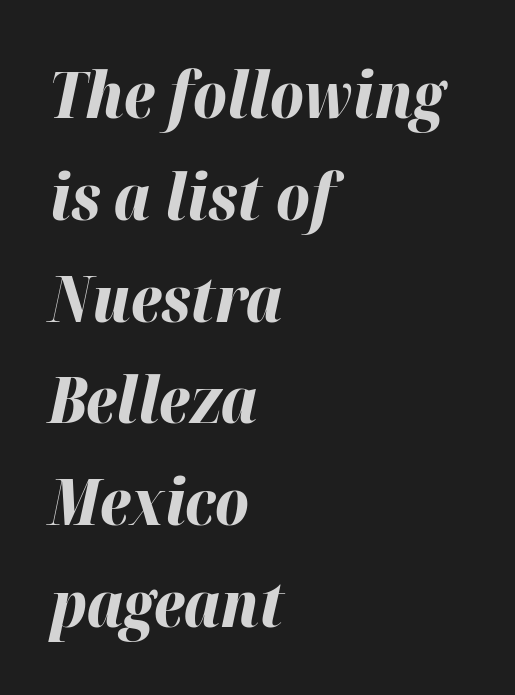
The image shows 64 px bold type, italic (leaning right); set left-aligned, normal line spacing (1.59x), normal letter spacing, not underlined; high stroke contrast and a medium x-height.
